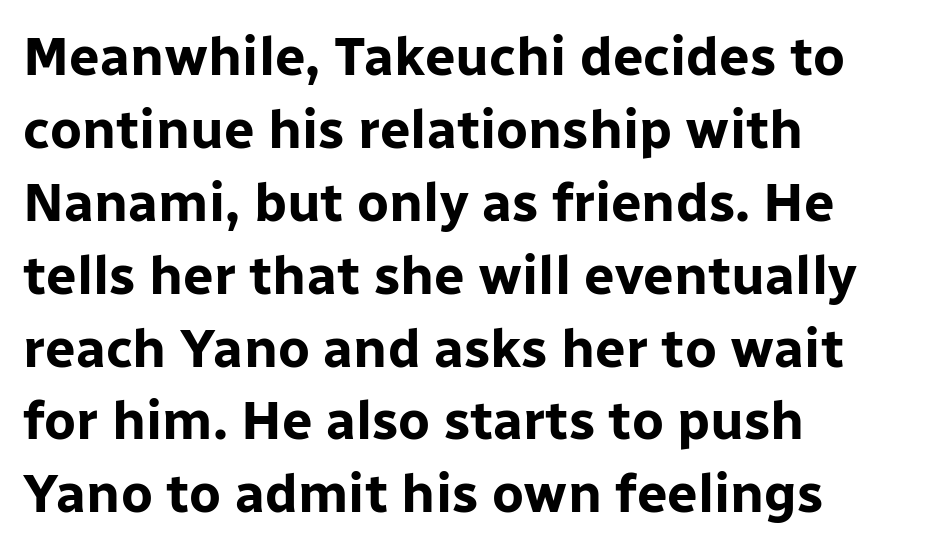
Each letter keeps its own natural width here, so spacing adapts to shape. Italic: no, the glyphs are upright roman. Spacing between characters is what you'd get straight out of the box. Notice how descenders clear the ascenders below comfortably — that's standard leading. Type without underlining.
